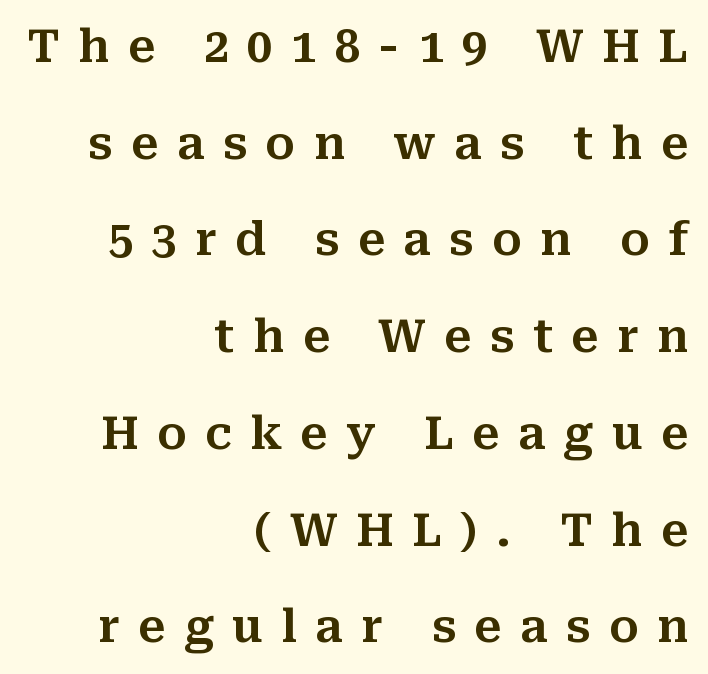
The image shows 45 px serif type, upright; set right-aligned, loose line spacing (2.15x), unusually wide letter spacing (+0.41 em), not underlined; medium stroke contrast and a medium x-height.
